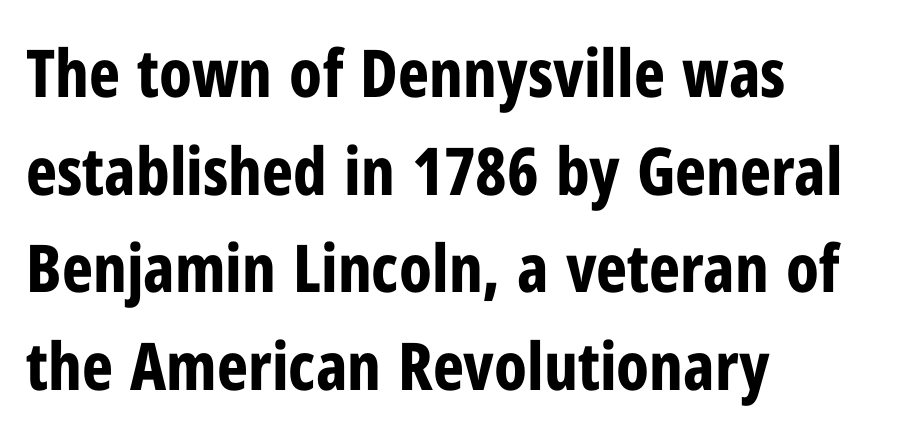
The image shows 66 px bold, condensed sans-serif type, upright; set left-aligned, normal line spacing (1.48x), normal letter spacing, not underlined; low stroke contrast and a medium x-height.
